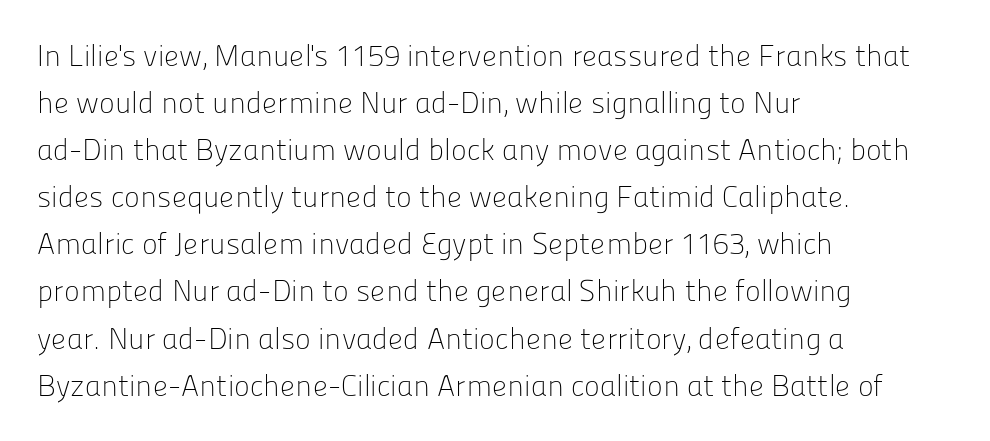
{"serif": "no", "italic": "no", "bold": "no", "weight": "light", "width": "normal", "stroke_contrast": "low", "x_height": "medium", "monospaced": "no", "underline": "no", "align": "left", "line_spacing": "normal", "line_spacing_ratio": 1.57, "letter_spacing": "normal", "letter_spacing_em": 0.0, "glyph_px": 30}
